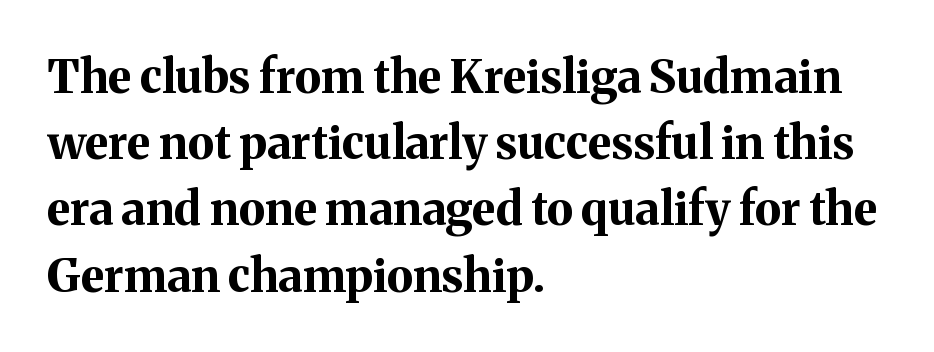
{"serif": "yes", "italic": "no", "bold": "yes", "weight": "bold", "width": "normal", "stroke_contrast": "medium", "x_height": "medium", "monospaced": "no", "underline": "no", "align": "left", "line_spacing": "normal", "line_spacing_ratio": 1.44, "letter_spacing": "normal", "letter_spacing_em": 0.0, "glyph_px": 46}
